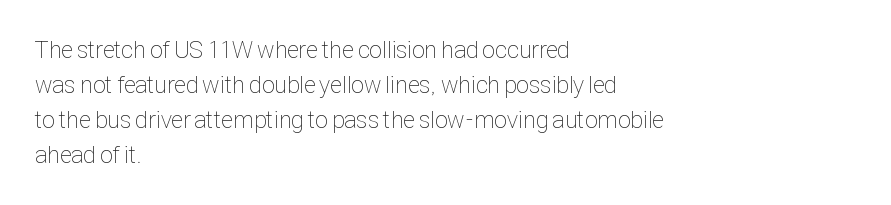
Q: Is the text bold? A: No.
Q: Is the text italic (slanted)? A: No, it is upright.
Q: Is the text underlined? A: No.
Q: How is the paragraph aligned? A: Left-aligned.
Q: Is the spacing between letters normal or unusually wide? A: Normal.
Q: Is the spacing between lines tight, normal or loose? A: Normal.
